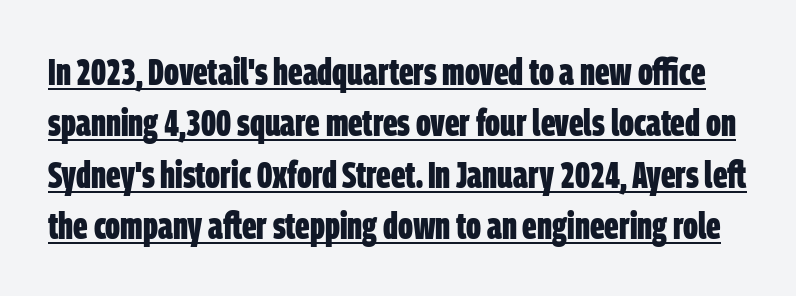
The image shows 38 px bold, condensed sans-serif type; set normal line spacing (1.35x), normal letter spacing, underlined; low stroke contrast and a large x-height.
